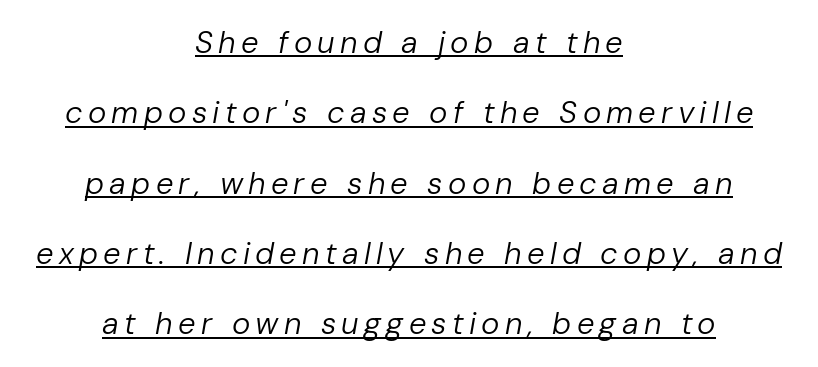
Style check: oblique. Beneath each row of characters lies a ruled line. Is this a fixed-width face? No — the glyphs have proportional, varying widths. The leading is generous, giving the passage an open texture.
